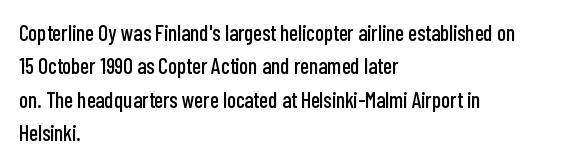
The image shows 22 px text type, upright; set left-aligned, normal line spacing (1.52x), normal letter spacing, not underlined.
